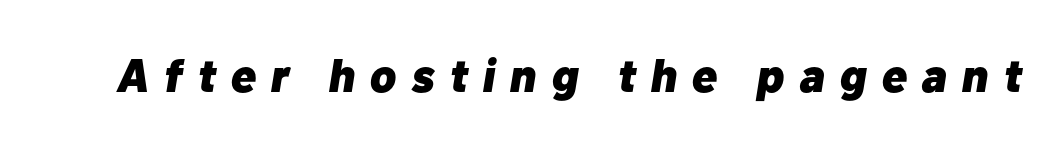
{"italic": "yes", "lean": "right", "slant_degrees": 10, "bold": "yes", "weight": "heavy", "width": "normal", "stroke_contrast": "low", "x_height": "medium", "monospaced": "no", "underline": "no", "letter_spacing": "wide", "letter_spacing_em": 0.32, "glyph_px": 47}
